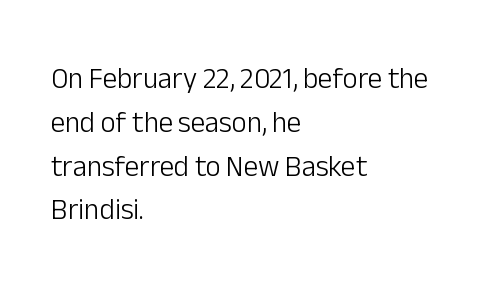
{"serif": "no", "italic": "no", "bold": "no", "weight": "light", "width": "normal", "stroke_contrast": "low", "x_height": "medium", "monospaced": "no", "underline": "no", "align": "left", "line_spacing": "normal", "line_spacing_ratio": 1.51, "letter_spacing": "normal", "letter_spacing_em": 0.0, "glyph_px": 29}
